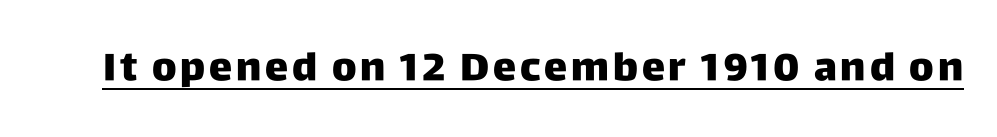
{"serif": "no", "italic": "no", "bold": "yes", "weight": "heavy", "width": "normal", "stroke_contrast": "low", "x_height": "large", "monospaced": "no", "underline": "yes", "glyph_px": 39}
